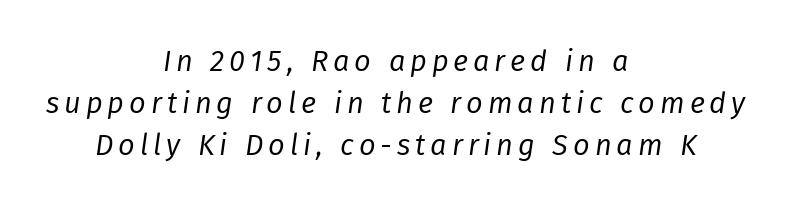
Q: Is the text bold? A: No.
Q: Is the text italic (slanted)? A: Yes, it leans right by about 8 degrees.
Q: Is the text underlined? A: No.
Q: How is the paragraph aligned? A: Centered.
Q: Is the spacing between lines tight, normal or loose? A: Normal.
Q: Width (condensed, normal, or wide)? A: Normal.
Q: Stroke contrast? A: Low.
Q: x-height? A: Medium.
Q: Monospaced? A: No.
